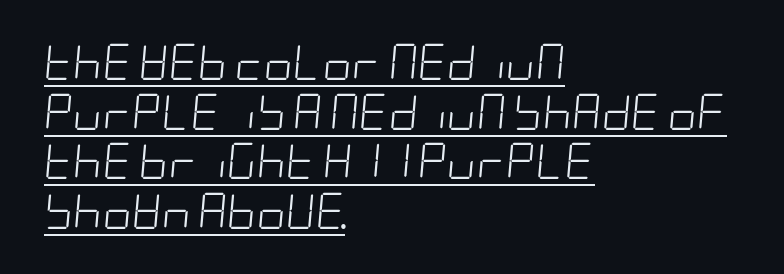
Every character sits at an angle, as italics do. Is the block centered? No — it sits flush against the left margin. Line spacing here is normal. Stems and bowls with no extra thickness — not bold.
